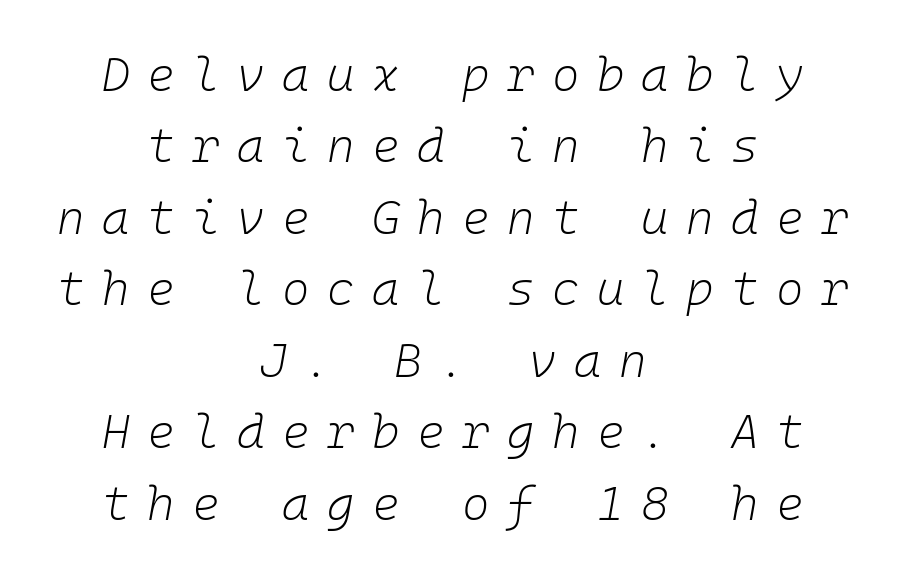
The image shows 47 px light type, italic (leaning right), monospaced; set centered, normal line spacing (1.52x), unusually wide letter spacing (+0.37 em), not underlined; low stroke contrast and a medium x-height.
